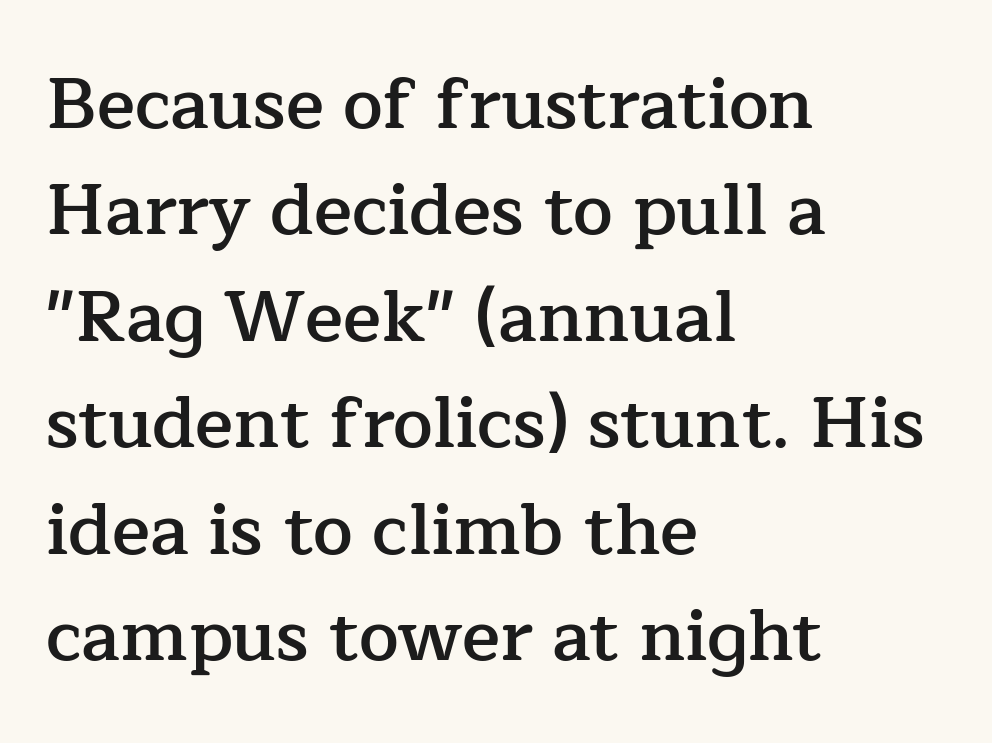
If you drew a line through each stem, it would be perfectly vertical. The font family rendered here belongs to the serif group. Short note: letters normally spaced. What weight is shown? A semibold, between regular and bold.
